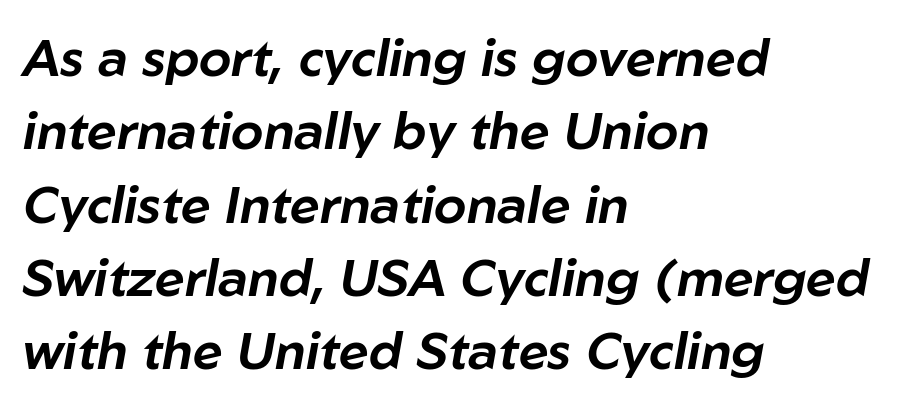
The rows are spaced the way most documents space them. Descender tails drop into unmarked territory. There's an unmistakable incline to the writing here. The compositor pushed each line to the left boundary. Spacing verdict: proportional, widths tailored to each character. Spacing between characters is what you'd get straight out of the box.
